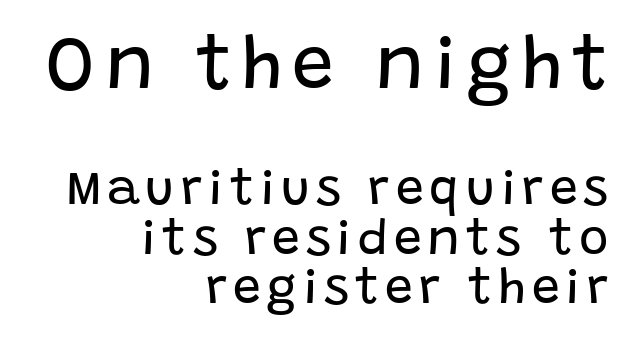
Q: Is the text bold? A: No.
Q: Is the text italic (slanted)? A: No, it is upright.
Q: Is the typeface a serif or a sans-serif typeface? A: Sans-serif.
Q: Is the text underlined? A: No.
Q: How is the paragraph aligned? A: Right-aligned.
Q: Is the spacing between lines tight, normal or loose? A: Tight.
Q: Which block of text is set in a larger size, the first (top) or the second (bottom)? A: The first (top) one.
Q: Width (condensed, normal, or wide)? A: Normal.
Q: Stroke contrast? A: Low.
Q: x-height? A: Large.
Q: Monospaced? A: No.
